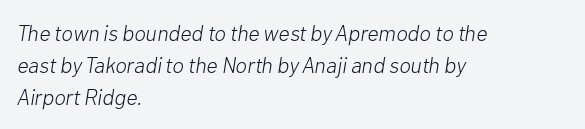
{"italic": "yes", "lean": "right", "slant_degrees": 10, "bold": "no", "underline": "no", "align": "left", "line_spacing": "normal", "line_spacing_ratio": 1.46, "letter_spacing": "normal", "letter_spacing_em": 0.0, "glyph_px": 22}
